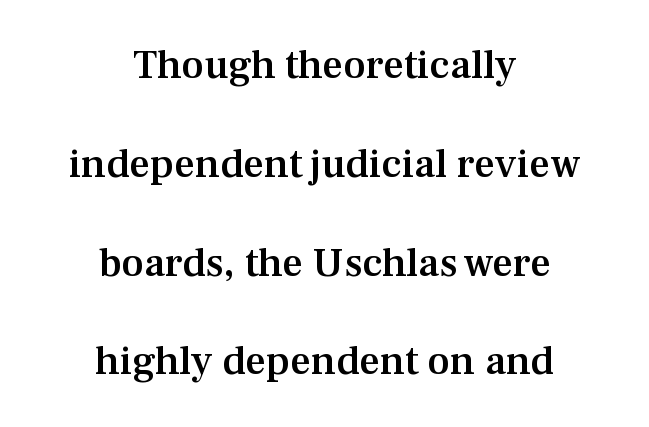
{"serif": "yes", "italic": "no", "bold": "semi", "weight": "semibold", "width": "normal", "stroke_contrast": "medium", "x_height": "medium", "monospaced": "no", "underline": "no", "align": "center", "line_spacing": "loose", "line_spacing_ratio": 2.41, "letter_spacing": "normal", "letter_spacing_em": 0.0, "glyph_px": 41}
